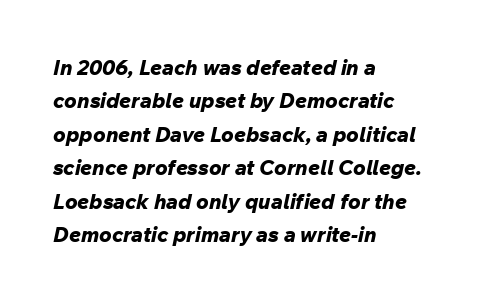
Q: Is the text bold? A: Yes.
Q: Is the text italic (slanted)? A: Yes, it leans right by about 12 degrees.
Q: Is the text underlined? A: No.
Q: How is the paragraph aligned? A: Left-aligned.
Q: Is the spacing between letters normal or unusually wide? A: Normal.
Q: Is the spacing between lines tight, normal or loose? A: Normal.
